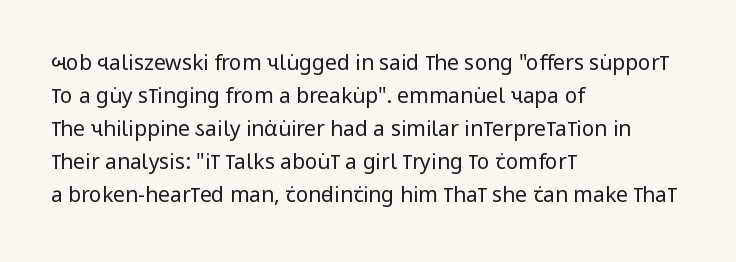
The image shows 21 px text type, upright; set left-aligned, normal line spacing (1.57x), normal letter spacing, not underlined.
